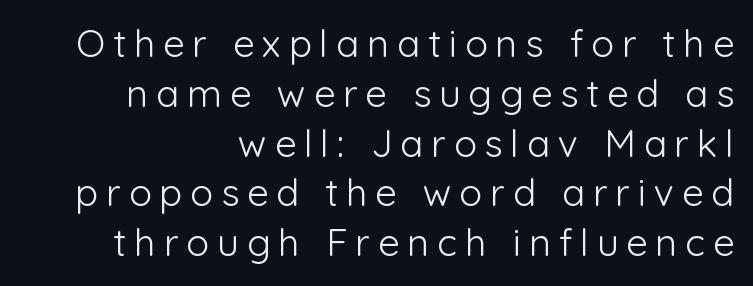
{"serif": "no", "italic": "no", "bold": "no", "weight": "light", "width": "normal", "stroke_contrast": "low", "x_height": "medium", "monospaced": "no", "underline": "no", "align": "right", "line_spacing": "normal", "line_spacing_ratio": 1.31, "letter_spacing": "wide", "letter_spacing_em": 0.21, "glyph_px": 38}
